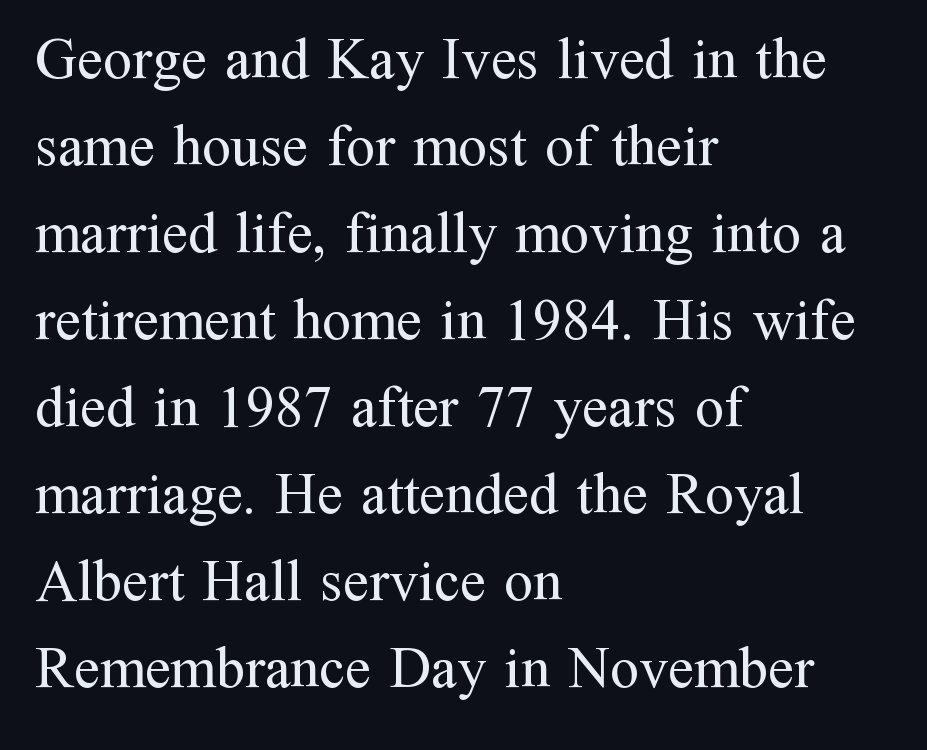
{"serif": "yes", "italic": "no", "bold": "no", "weight": "regular", "width": "normal", "stroke_contrast": "medium", "x_height": "medium", "monospaced": "no", "underline": "no", "align": "left", "line_spacing": "normal", "line_spacing_ratio": 1.5, "letter_spacing": "normal", "letter_spacing_em": 0.0, "glyph_px": 58}
